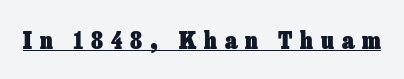
No italicization has been applied; the sample stays upright. What weight is shown? A full bold with thick strokes. Every word sits above its own underline. This sample uses expanded letter spacing, leaving extra air between glyphs.
